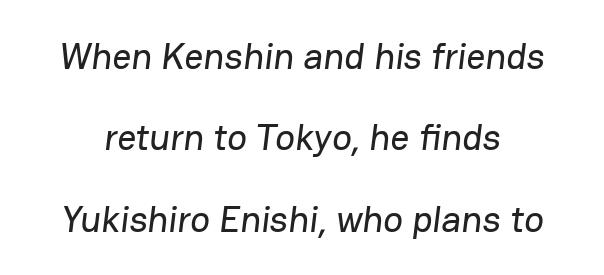
Proportional: the letters do not fall into vertical columns. Check under the words: just untouched page. Default kerning and tracking; the words read as compact shapes. This block would shrink considerably if given ordinary leading; it's expanded now. Check where the strokes stop: nothing finishes them off — pure sans.
